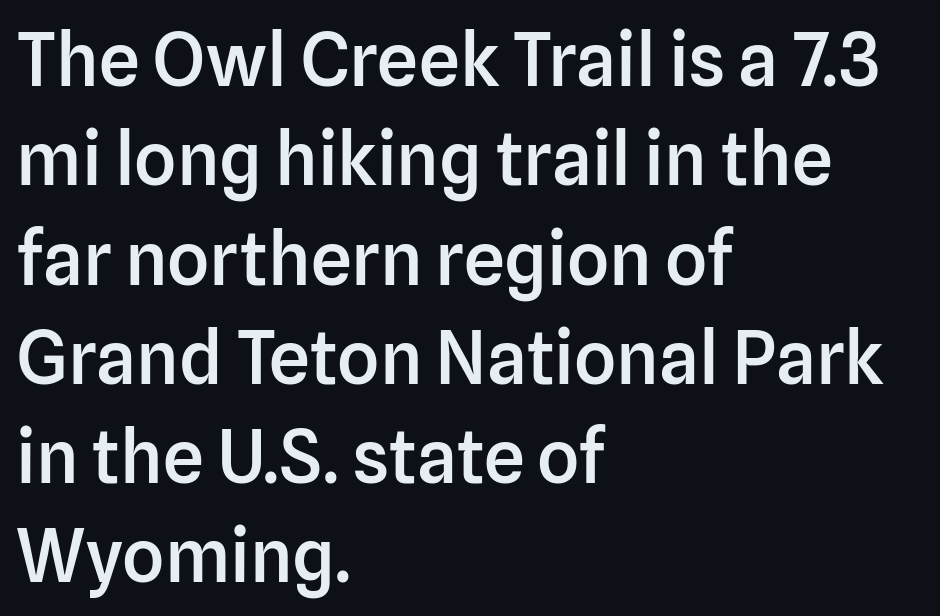
The image shows 73 px semibold sans-serif type, upright; set left-aligned, normal line spacing (1.36x), normal letter spacing, not underlined; low stroke contrast and a medium x-height.
